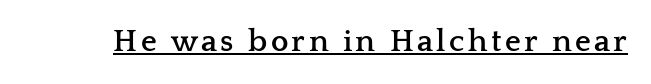
The image shows 31 px semibold, wide serif type, upright; set underlined; low stroke contrast and a medium x-height.
